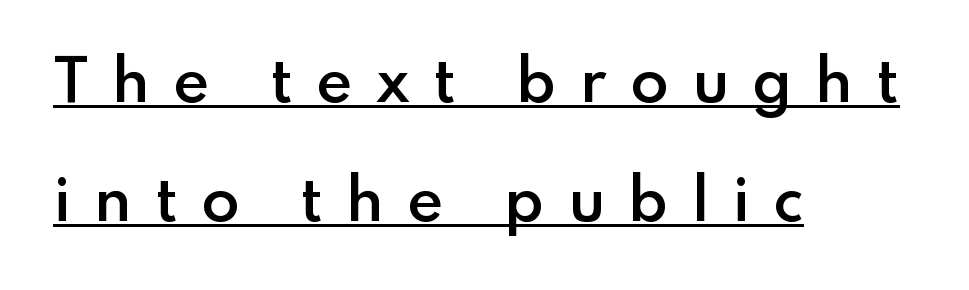
The typesetting leans somewhat heavy: a semibold. A sans-serif font was chosen for this passage. A typesetter would mark this as roman, not italic. The gaps between neighbouring characters are conspicuously large.
